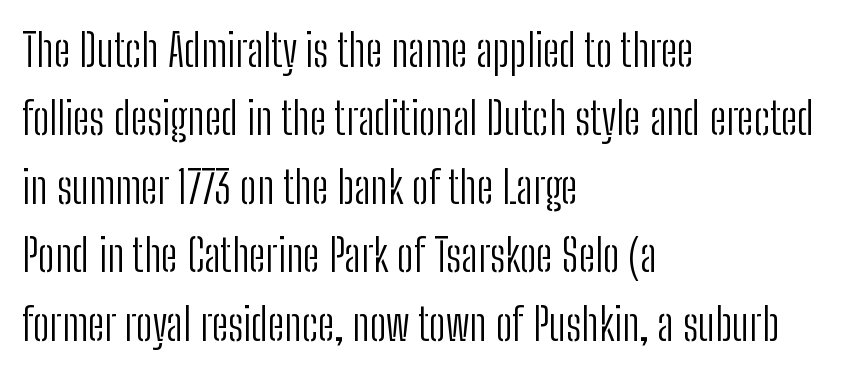
Does the lettering tilt? It doesn't — this is upright. Each new line begins a customary step beneath the previous one. Descender tails drop into unmarked territory. Is this a heavy cut? Hardly; it is regular or lighter.
